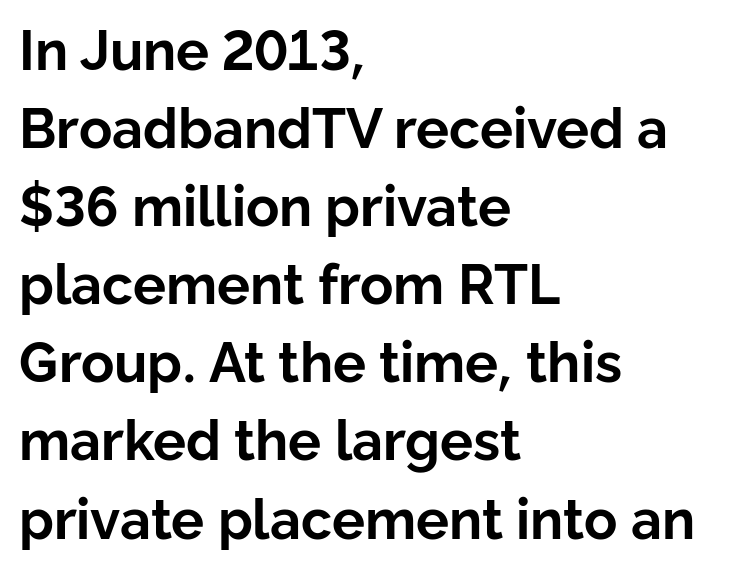
Each letter's strokes conclude bluntly, with no projecting serifs. Unmarked baselines from the first word to the last. Vertically, the passage feels balanced, rows spaced as you'd expect. In terms of letterspacing, this is plain default setting. Compared with a centered layout, this one pins lines to the left instead. The passage shown is typed in a proportional face where columns would drift.
